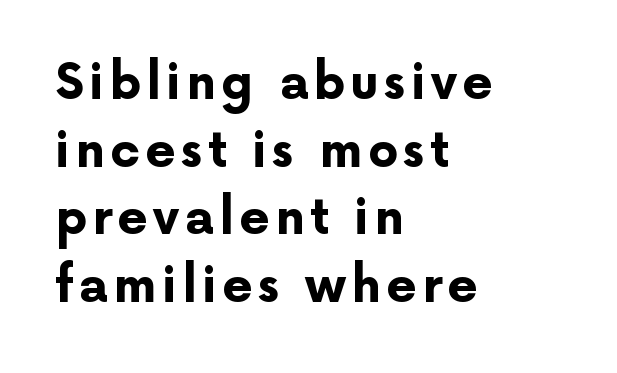
{"serif": "no", "italic": "no", "bold": "yes", "weight": "bold", "width": "normal", "stroke_contrast": "low", "x_height": "medium", "monospaced": "no", "underline": "no", "align": "left", "line_spacing": "normal", "line_spacing_ratio": 1.41, "glyph_px": 48}
